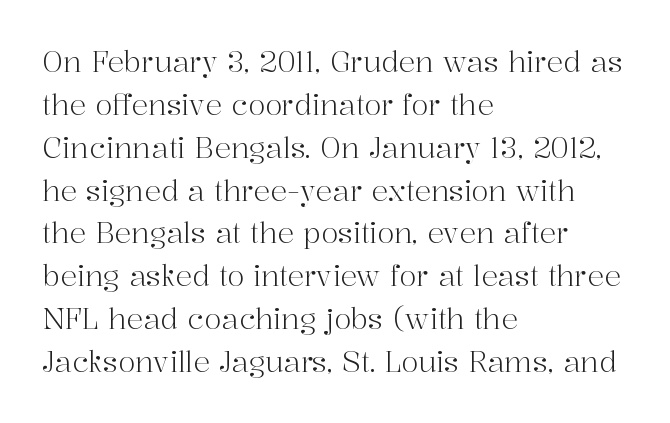
The rendering anchors every line to the left-hand side. You can tell from the footed stems that serif type was used. A normal amount of white space separates one row of letters from the next. Plain, unruled lines of type. In terms of letterspacing, this is plain default setting.
